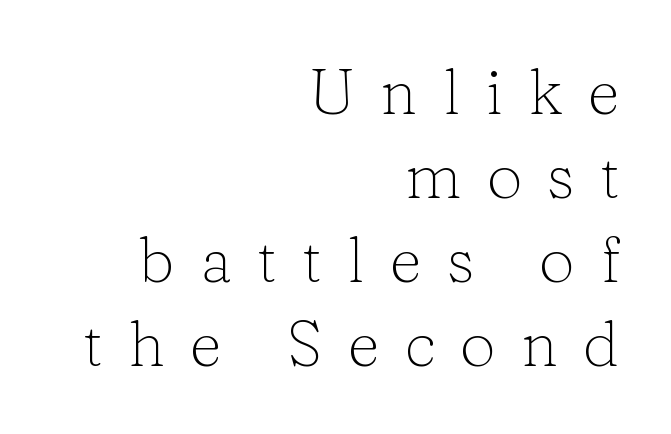
{"serif": "yes", "italic": "no", "bold": "no", "weight": "light", "width": "normal", "stroke_contrast": "low", "x_height": "medium", "monospaced": "no", "underline": "no", "align": "right", "line_spacing": "normal", "line_spacing_ratio": 1.31, "letter_spacing": "wide", "letter_spacing_em": 0.39, "glyph_px": 64}
